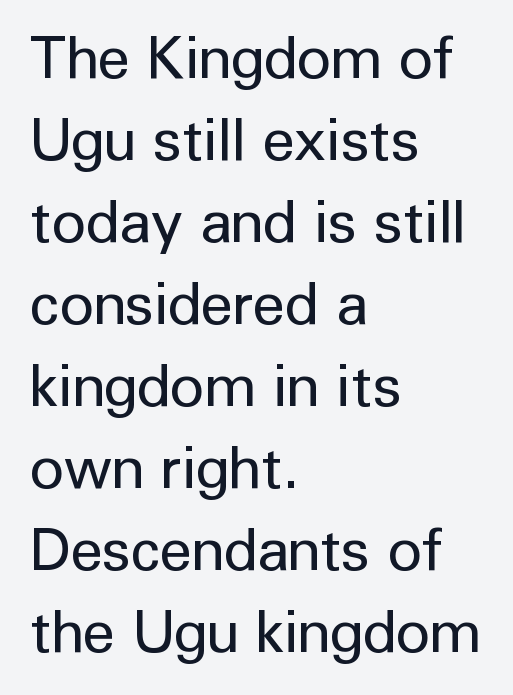
The designer left line spacing at the default. The face used here is proportionally spaced, like ordinary book or web type. Standard letterfit; no display-style spreading of the glyphs. The compositor pushed each line to the left boundary. Ink coverage per letter is moderate at most.
